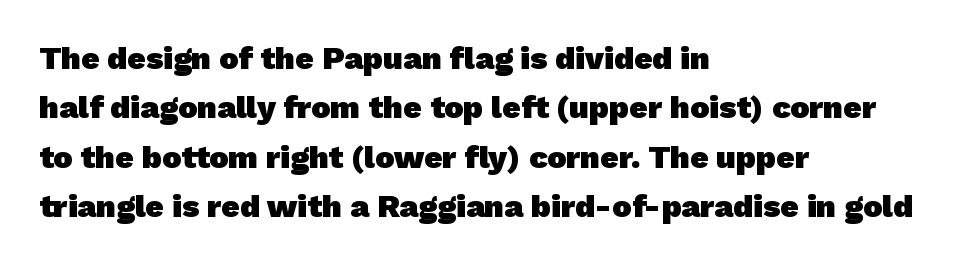
The image shows 32 px heavy sans-serif type; set left-aligned, normal line spacing (1.54x), normal letter spacing, not underlined; low stroke contrast and a medium x-height.
